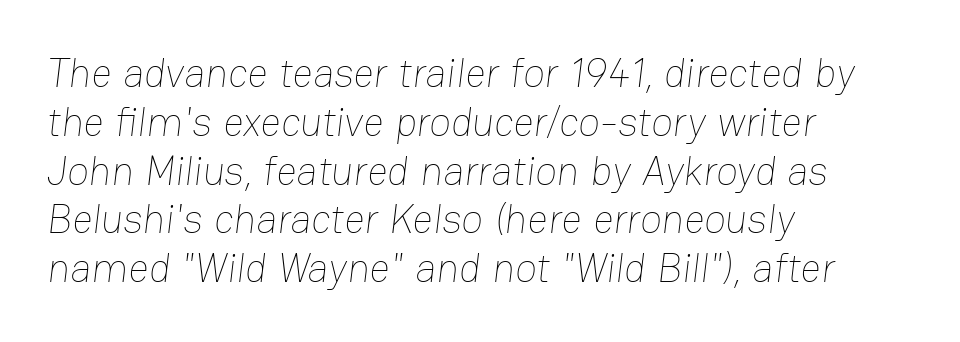
The image shows 40 px thin type; set left-aligned, line spacing 1.22x, normal letter spacing, not underlined; low stroke contrast and a medium x-height.
